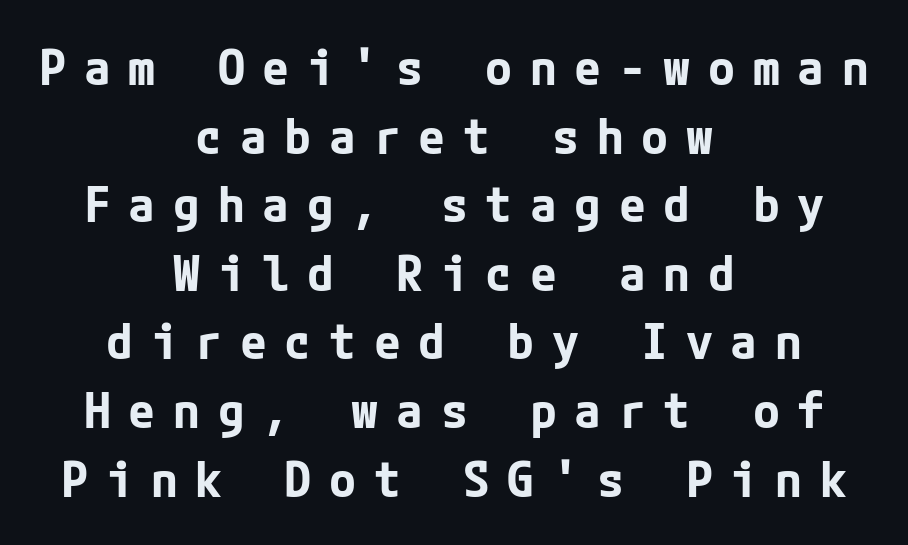
Q: Is the text bold? A: Yes.
Q: Is the text italic (slanted)? A: No, it is upright.
Q: Is the typeface a serif or a sans-serif typeface? A: Sans-serif.
Q: Is the text underlined? A: No.
Q: How is the paragraph aligned? A: Centered.
Q: Is the spacing between letters normal or unusually wide? A: Unusually wide.
Q: Is the spacing between lines tight, normal or loose? A: Normal.
Q: Width (condensed, normal, or wide)? A: Normal.
Q: Stroke contrast? A: Low.
Q: x-height? A: Medium.
